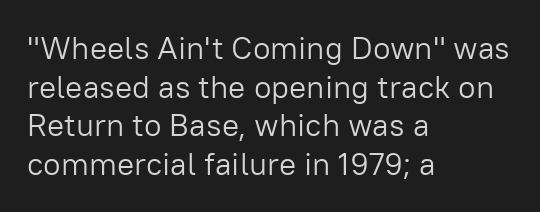
The image shows 32 px light sans-serif type, upright; set left-aligned, line spacing 1.21x, normal letter spacing, not underlined; low stroke contrast and a medium x-height.
